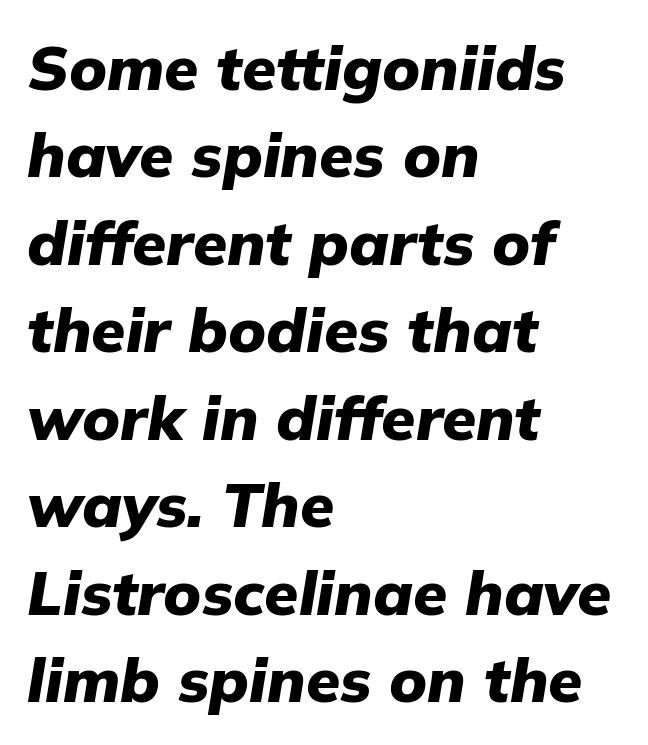
{"italic": "yes", "lean": "right", "slant_degrees": 9, "bold": "yes", "weight": "heavy", "width": "normal", "stroke_contrast": "low", "x_height": "medium", "monospaced": "no", "underline": "no", "align": "left", "line_spacing": "normal", "line_spacing_ratio": 1.41, "letter_spacing": "normal", "letter_spacing_em": 0.0, "glyph_px": 62}
